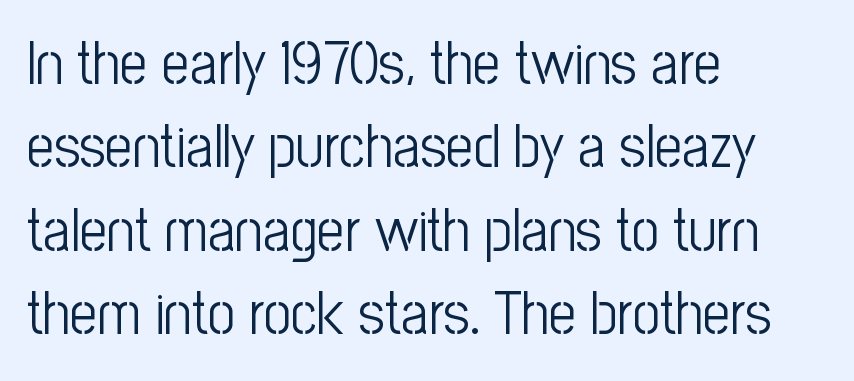
{"serif": "no", "italic": "no", "bold": "no", "weight": "light", "width": "condensed", "stroke_contrast": "low", "x_height": "medium", "monospaced": "no", "underline": "no", "align": "left", "line_spacing": "normal", "line_spacing_ratio": 1.39, "letter_spacing": "normal", "letter_spacing_em": 0.0, "glyph_px": 60}
